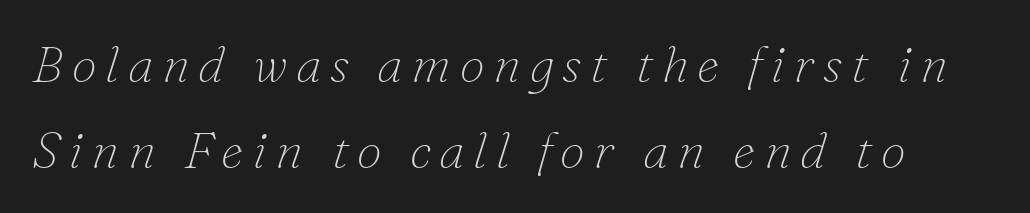
{"serif": "yes", "italic": "yes", "lean": "right", "slant_degrees": 16, "bold": "no", "weight": "thin", "width": "normal", "stroke_contrast": "low", "x_height": "small", "monospaced": "no", "underline": "no", "line_spacing": "normal", "line_spacing_ratio": 1.68, "glyph_px": 51}
